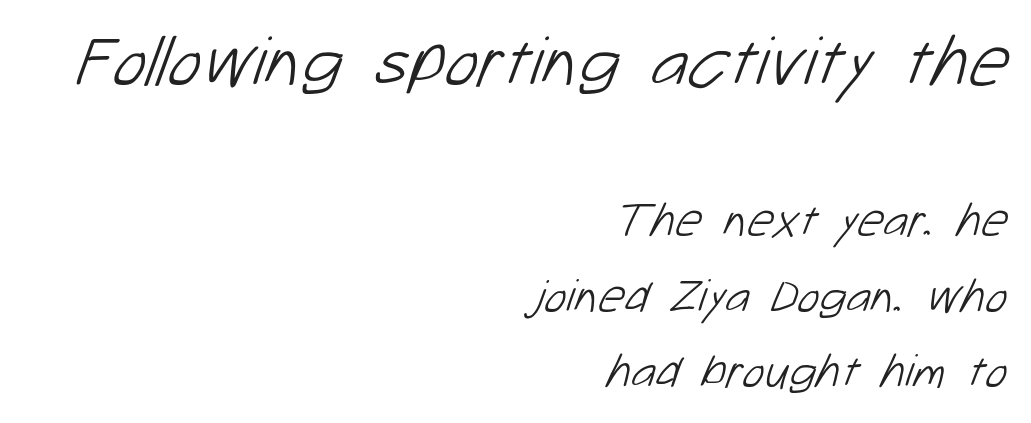
The image shows 71 px light sans-serif type; set right-aligned, normal line spacing (1.6x), normal letter spacing, not underlined; the first (top) block is 1.51x larger; low stroke contrast and a medium x-height.
